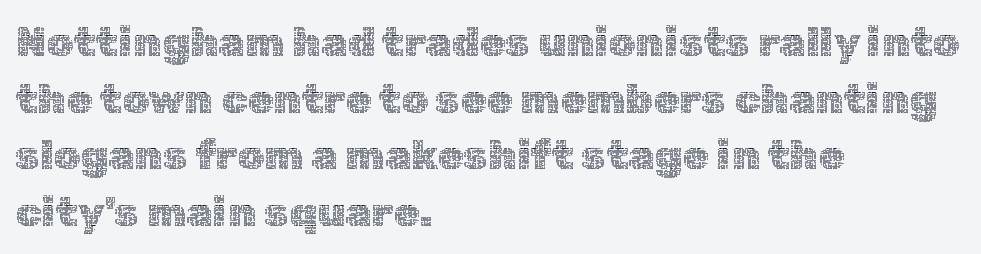
Q: Is the text bold? A: No.
Q: Is the text italic (slanted)? A: No, it is upright.
Q: Is the text underlined? A: No.
Q: How is the paragraph aligned? A: Left-aligned.
Q: Is the spacing between letters normal or unusually wide? A: Normal.
Q: Is the spacing between lines tight, normal or loose? A: Normal.
Q: Width (condensed, normal, or wide)? A: Normal.
Q: x-height? A: Medium.
Q: Monospaced? A: No.
